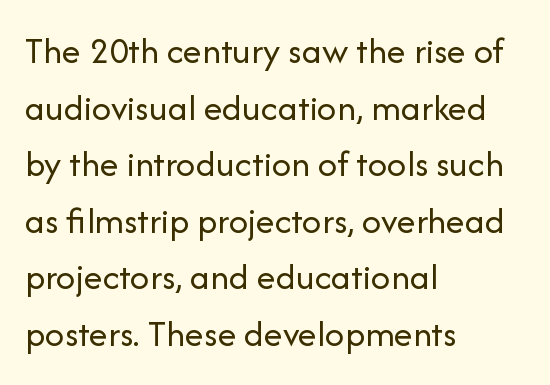
The image shows 38 px regular-weight sans-serif type, upright; set left-aligned, normal line spacing (1.49x), normal letter spacing, not underlined; low stroke contrast and a medium x-height.
